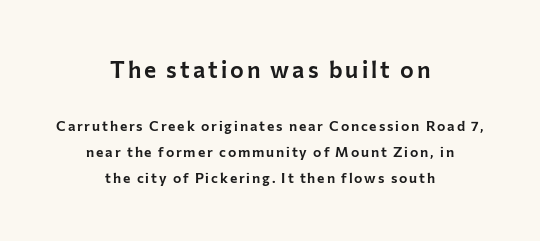
{"italic": "no", "underline": "no", "align": "center", "line_spacing_ratio": 1.88, "larger_block": "first", "size_ratio": 1.64, "glyph_px": 23}
